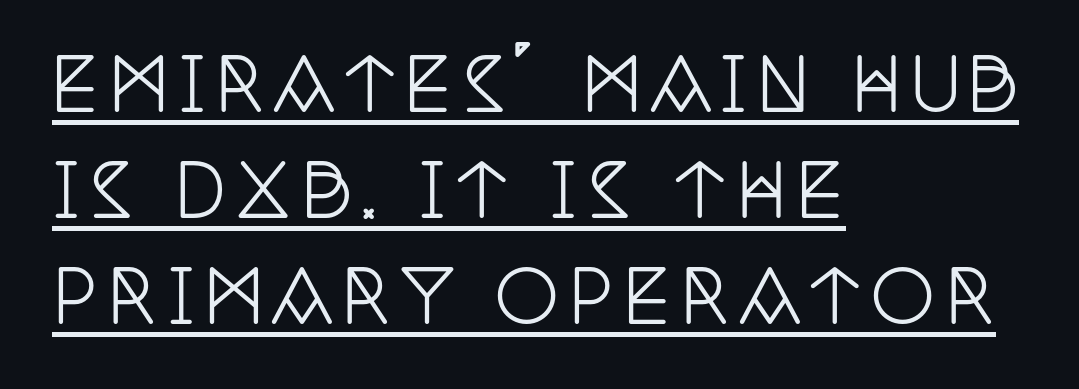
If you measured baseline to baseline, you'd find a middling distance. Descenders here cross a horizontal rule under the line. To sum up the face: it has serifs. The rendering uses natural spacing where letterforms have individual widths.
